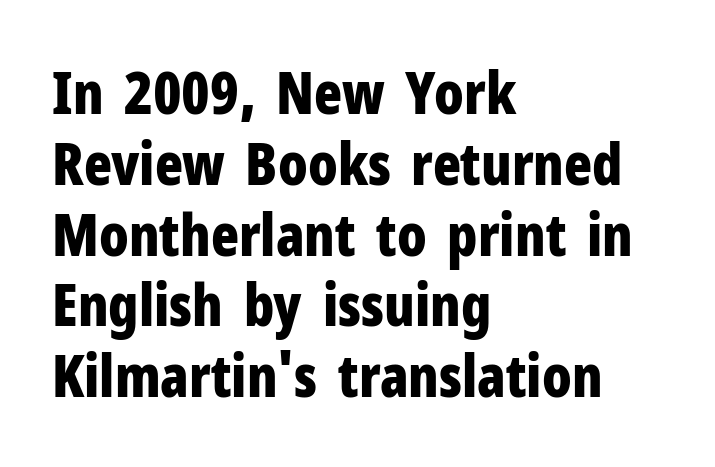
Q: Is the text bold? A: Yes.
Q: Is the text italic (slanted)? A: No, it is upright.
Q: Is the typeface a serif or a sans-serif typeface? A: Sans-serif.
Q: Is the text underlined? A: No.
Q: How is the paragraph aligned? A: Left-aligned.
Q: Is the spacing between letters normal or unusually wide? A: Normal.
Q: Width (condensed, normal, or wide)? A: Condensed.
Q: Stroke contrast? A: Low.
Q: x-height? A: Medium.
Q: Monospaced? A: No.
